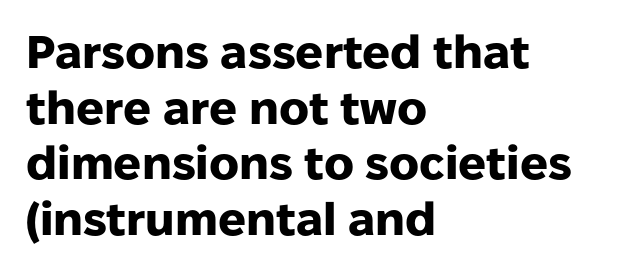
Q: Is the text bold? A: Yes.
Q: Is the text italic (slanted)? A: No, it is upright.
Q: Is the typeface a serif or a sans-serif typeface? A: Sans-serif.
Q: Is the text underlined? A: No.
Q: How is the paragraph aligned? A: Left-aligned.
Q: Is the spacing between letters normal or unusually wide? A: Normal.
Q: Width (condensed, normal, or wide)? A: Normal.
Q: Stroke contrast? A: Low.
Q: x-height? A: Medium.
Q: Monospaced? A: No.
